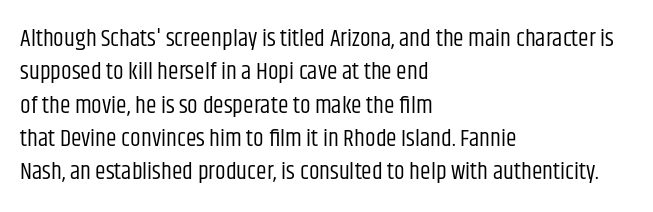
{"italic": "no", "bold": "no", "underline": "no", "align": "left", "line_spacing": "normal", "line_spacing_ratio": 1.39, "letter_spacing": "normal", "letter_spacing_em": 0.0, "glyph_px": 24}
